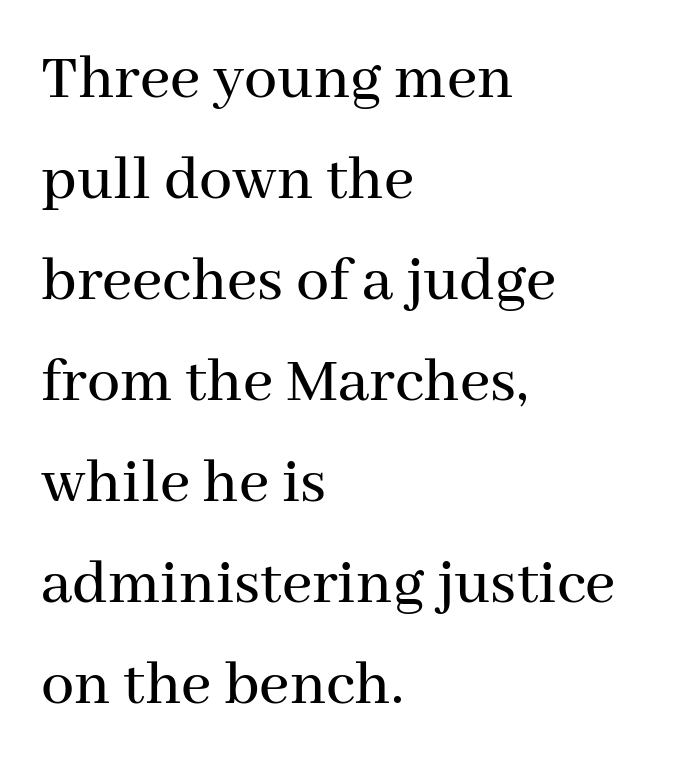
Q: Is the text italic (slanted)? A: No, it is upright.
Q: Is the typeface a serif or a sans-serif typeface? A: Serif.
Q: Is the text underlined? A: No.
Q: How is the paragraph aligned? A: Left-aligned.
Q: Is the spacing between letters normal or unusually wide? A: Normal.
Q: Is the spacing between lines tight, normal or loose? A: Normal.
Q: Width (condensed, normal, or wide)? A: Normal.
Q: Stroke contrast? A: Medium.
Q: x-height? A: Medium.
Q: Monospaced? A: No.
